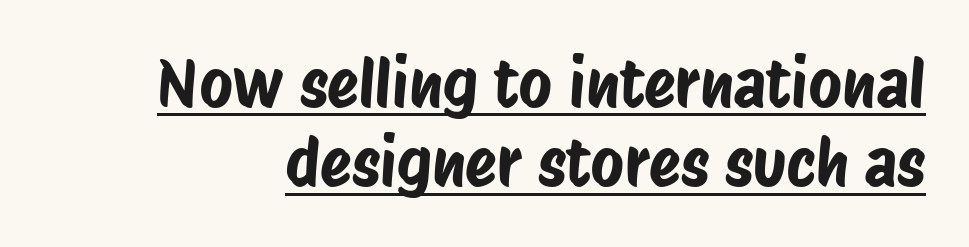
The image shows 65 px condensed sans-serif type; set line spacing 1.22x, normal letter spacing, underlined; low stroke contrast and a large x-height.
